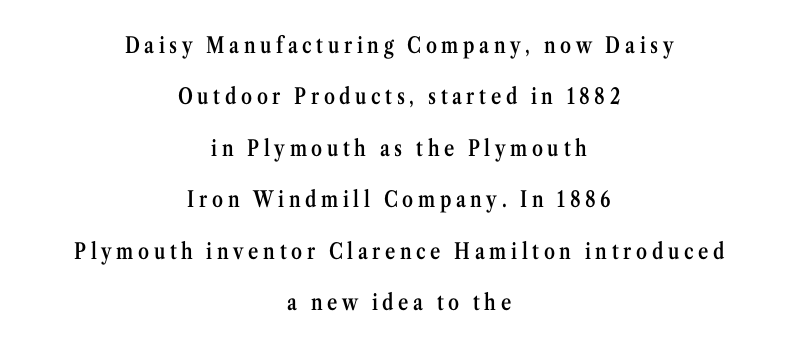
The glyphs are unaccompanied by any horizontal stroke below them. Visually the block forms a symmetrical silhouette, jagged on both flanks. Do the letters lean? They stand straight. Vertical spacing — loose. Letter spacing: wide. The glyphs have the mass of a demibold cut, below bold.
